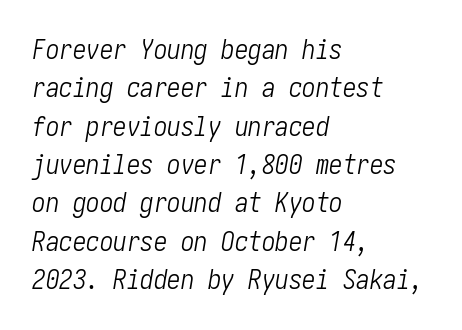
Slant detected: the letters are inclined. Vertical stems look standard width or narrower in stroke. Underlining? Definitely not there. A typesetter would call this zero additional tracking. Summary of vertical rhythm: regular, with standard interline spacing. The rendering anchors every line to the left-hand side.
